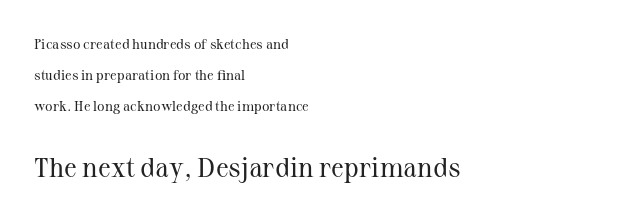
{"italic": "no", "bold": "no", "underline": "no", "align": "left", "line_spacing": "loose", "line_spacing_ratio": 2.23, "letter_spacing": "normal", "letter_spacing_em": 0.0, "larger_block": "second", "size_ratio": 1.93, "glyph_px": 27}
